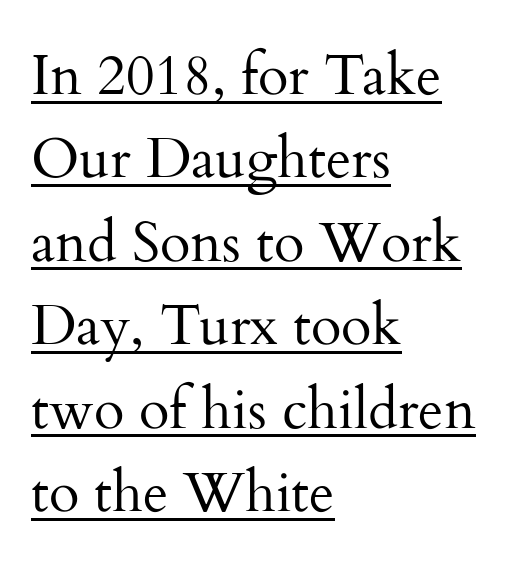
Q: Is the text bold? A: No.
Q: Is the text italic (slanted)? A: No, it is upright.
Q: Is the typeface a serif or a sans-serif typeface? A: Serif.
Q: Is the text underlined? A: Yes.
Q: How is the paragraph aligned? A: Left-aligned.
Q: Is the spacing between letters normal or unusually wide? A: Normal.
Q: Is the spacing between lines tight, normal or loose? A: Normal.
Q: Width (condensed, normal, or wide)? A: Normal.
Q: Stroke contrast? A: Medium.
Q: x-height? A: Small.
Q: Monospaced? A: No.
